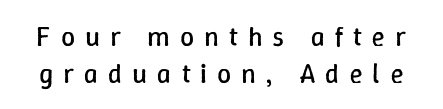
No italicization has been applied; the sample stays upright. Character widths vary here, with narrow letters taking less room than wide ones. Weight: in the light-to-regular range. How would I describe the line gaps? Plain and ordinary.
